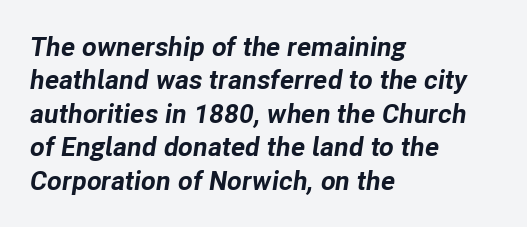
Q: Is the text bold? A: Yes.
Q: Is the text italic (slanted)? A: Yes, it leans right by about 8 degrees.
Q: Is the text underlined? A: No.
Q: How is the paragraph aligned? A: Left-aligned.
Q: Is the spacing between letters normal or unusually wide? A: Normal.
